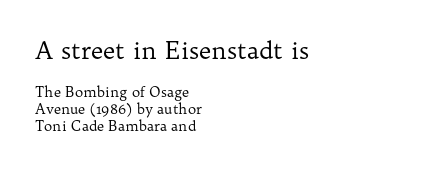
The image shows 24 px text type, upright; set left-aligned, line spacing 1.2x, normal letter spacing, not underlined; the first (top) block is 1.71x larger.
